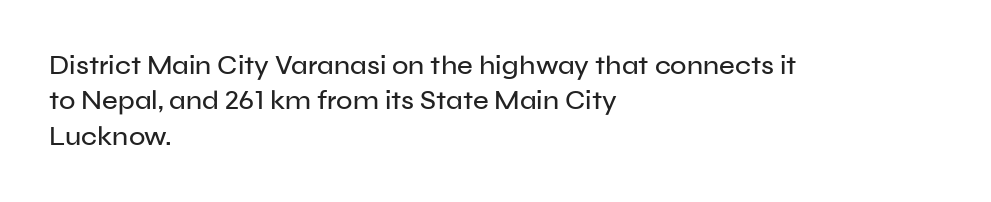
Interline gaps are of average width in this sample. The axis of the letterforms is exactly vertical. Casual observation: everything's shoved over to the left. These lines keep a tight, regular rhythm from letter to letter. Unmarked baselines from the first word to the last.
